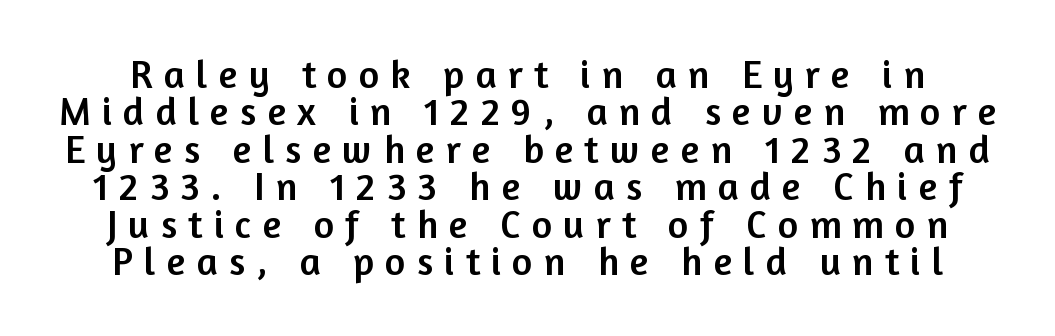
{"serif": "no", "italic": "no", "width": "normal", "stroke_contrast": "low", "x_height": "medium", "monospaced": "no", "underline": "no", "line_spacing": "tight", "line_spacing_ratio": 0.96, "letter_spacing": "wide", "letter_spacing_em": 0.29, "glyph_px": 39}
